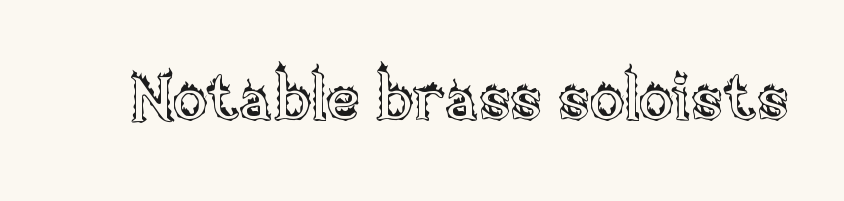
Q: Is the text italic (slanted)? A: No, it is upright.
Q: Is the text underlined? A: No.
Q: Is the spacing between letters normal or unusually wide? A: Normal.
Q: Width (condensed, normal, or wide)? A: Normal.
Q: x-height? A: Large.
Q: Monospaced? A: No.
